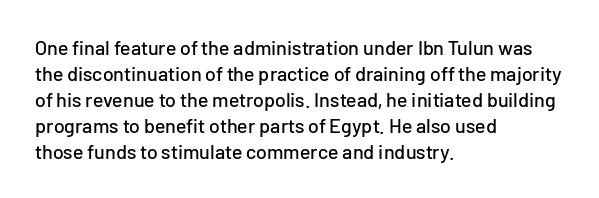
The image shows 20 px text type, upright; set left-aligned, normal line spacing (1.3x), normal letter spacing, not underlined.
